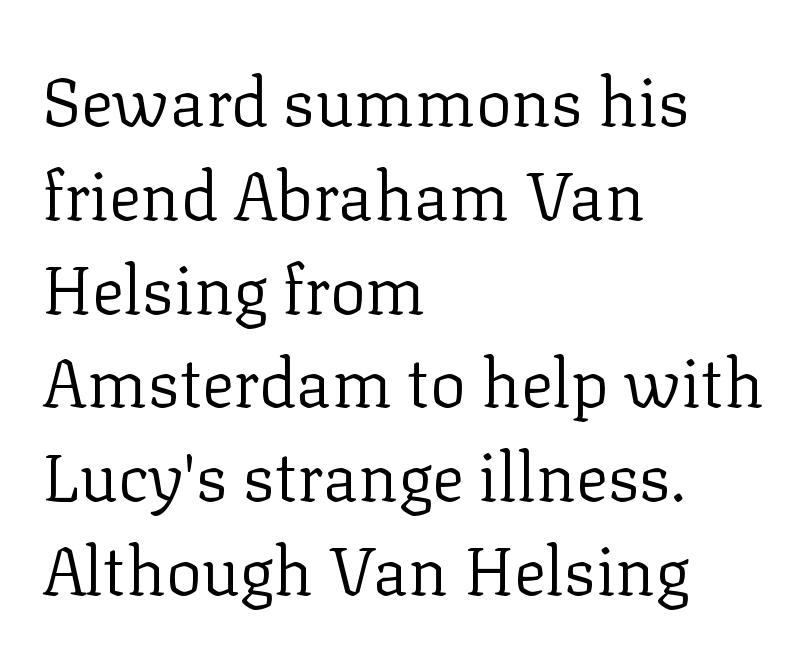
Q: Is the text bold? A: No.
Q: Is the text italic (slanted)? A: No, it is upright.
Q: Is the typeface a serif or a sans-serif typeface? A: Serif.
Q: Is the text underlined? A: No.
Q: How is the paragraph aligned? A: Left-aligned.
Q: Is the spacing between letters normal or unusually wide? A: Normal.
Q: Is the spacing between lines tight, normal or loose? A: Normal.
Q: Width (condensed, normal, or wide)? A: Normal.
Q: Stroke contrast? A: Low.
Q: x-height? A: Medium.
Q: Monospaced? A: No.
